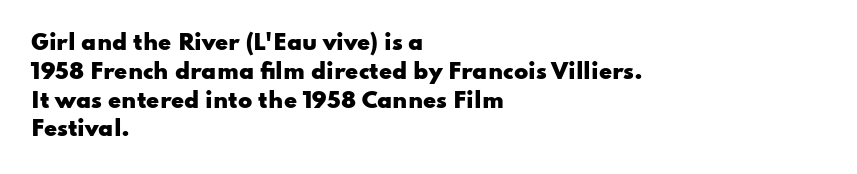
Q: Is the text bold? A: Yes.
Q: Is the text italic (slanted)? A: No, it is upright.
Q: Is the text underlined? A: No.
Q: How is the paragraph aligned? A: Left-aligned.
Q: Is the spacing between letters normal or unusually wide? A: Normal.
Q: Is the spacing between lines tight, normal or loose? A: Normal.
